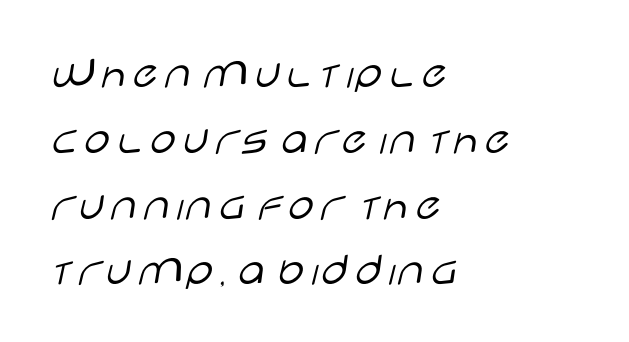
The image shows 47 px light, wide sans-serif type; set left-aligned, normal line spacing (1.4x), normal letter spacing, not underlined; low stroke contrast and a large x-height.
